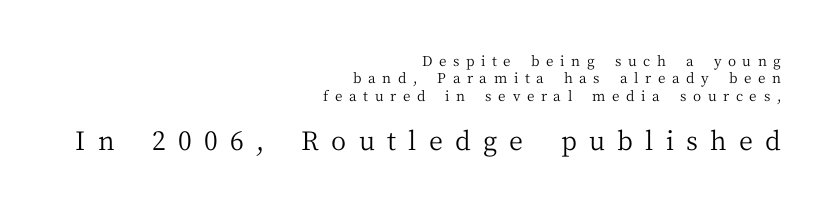
The image shows 26 px text type, upright; set right-aligned, line spacing 1.24x, unusually wide letter spacing (+0.47 em), not underlined; the second (bottom) block is 1.86x larger.
